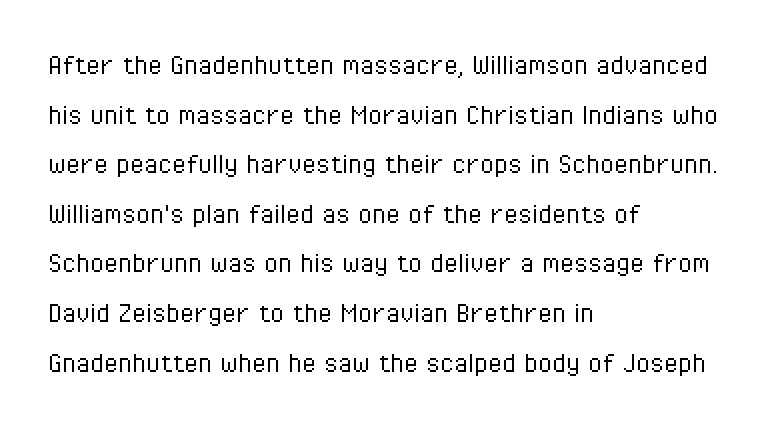
Q: Is the text bold? A: No.
Q: Is the text italic (slanted)? A: No, it is upright.
Q: Is the typeface a serif or a sans-serif typeface? A: Sans-serif.
Q: Is the text underlined? A: No.
Q: How is the paragraph aligned? A: Left-aligned.
Q: Is the spacing between letters normal or unusually wide? A: Normal.
Q: Is the spacing between lines tight, normal or loose? A: Normal.
Q: Width (condensed, normal, or wide)? A: Condensed.
Q: Stroke contrast? A: Low.
Q: x-height? A: Medium.
Q: Monospaced? A: No.
